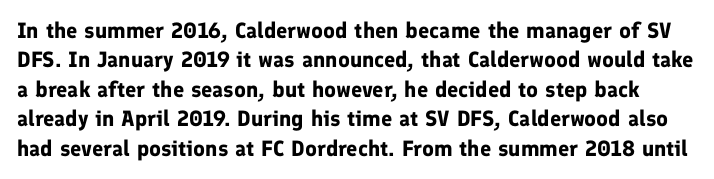
Q: Is the text bold? A: Yes.
Q: Is the text italic (slanted)? A: No, it is upright.
Q: Is the text underlined? A: No.
Q: Is the spacing between letters normal or unusually wide? A: Normal.
Q: Is the spacing between lines tight, normal or loose? A: Normal.
